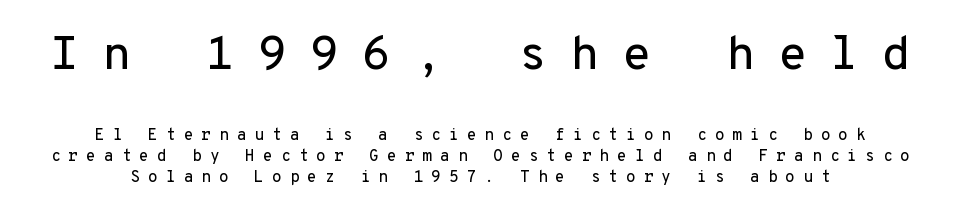
{"serif": "no", "italic": "no", "width": "normal", "stroke_contrast": "low", "x_height": "medium", "monospaced": "yes", "underline": "no", "line_spacing": "normal", "line_spacing_ratio": 1.29, "letter_spacing": "wide", "letter_spacing_em": 0.49, "larger_block": "first", "size_ratio": 2.94, "glyph_px": 47}
